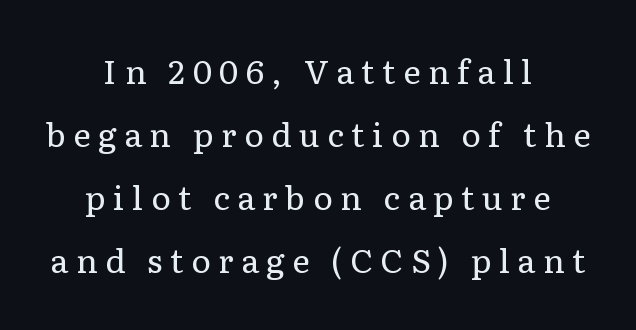
{"serif": "yes", "italic": "no", "bold": "no", "weight": "regular", "width": "normal", "stroke_contrast": "low", "x_height": "medium", "monospaced": "no", "underline": "no", "align": "center", "line_spacing": "loose", "line_spacing_ratio": 1.91, "letter_spacing": "wide", "letter_spacing_em": 0.23, "glyph_px": 33}
